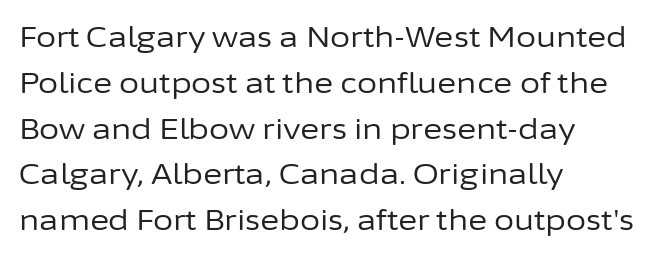
The image shows 29 px regular-weight sans-serif type, upright; set left-aligned, normal line spacing (1.58x), normal letter spacing, not underlined; low stroke contrast and a medium x-height.
